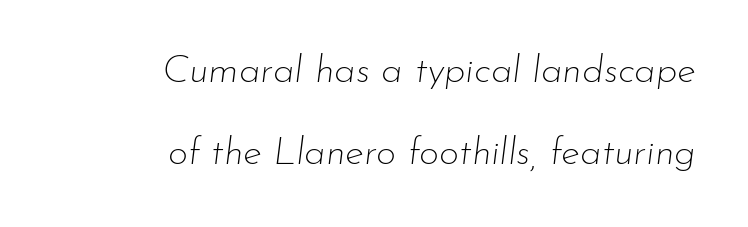
The font's italic variant was chosen for this text. Vertically, the passage feels expansive, rows floating well apart. Nobody touched the tracking dial on this one. In CSS terms this would be text-align: right. The specimen omits any rule beneath the text block's lines. You could not count columns in this text — the font is proportionally spaced.
